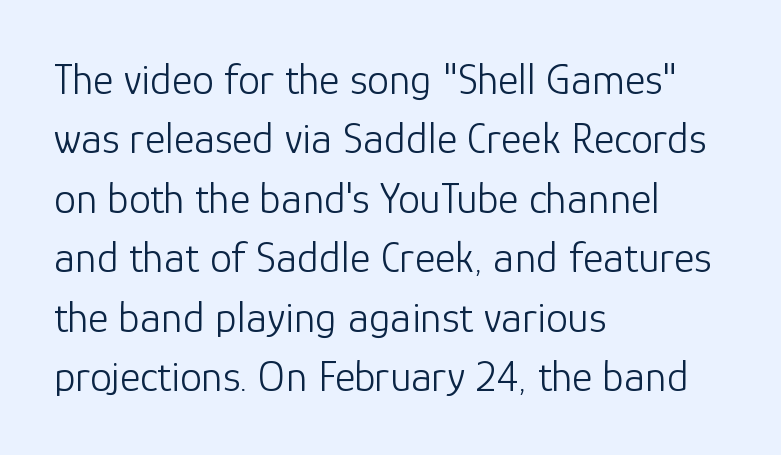
The face used here is proportionally spaced, like ordinary book or web type. Serif or sans? Sans — the stroke terminals are bare. The letterforms sit at book weight or below. Each line starts at the same left margin while the right side varies. Glance below the letters and you will spot only blank space.
